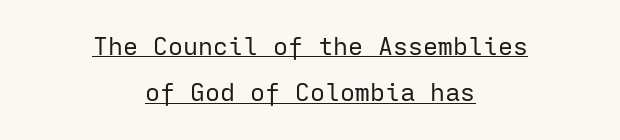
The glyphs are accompanied by a horizontal stroke just below them. The lines in this sample share a center point and differ in where they start and stop. Caption: standard tracking, unaltered. The weight tops out at a normal text grade. The axis of the letterforms is exactly vertical.
